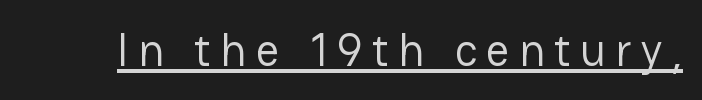
Q: Is the text bold? A: No.
Q: Is the text italic (slanted)? A: No, it is upright.
Q: Is the typeface a serif or a sans-serif typeface? A: Sans-serif.
Q: Is the text underlined? A: Yes.
Q: Is the spacing between letters normal or unusually wide? A: Unusually wide.
Q: Width (condensed, normal, or wide)? A: Normal.
Q: Stroke contrast? A: Low.
Q: x-height? A: Medium.
Q: Monospaced? A: No.
